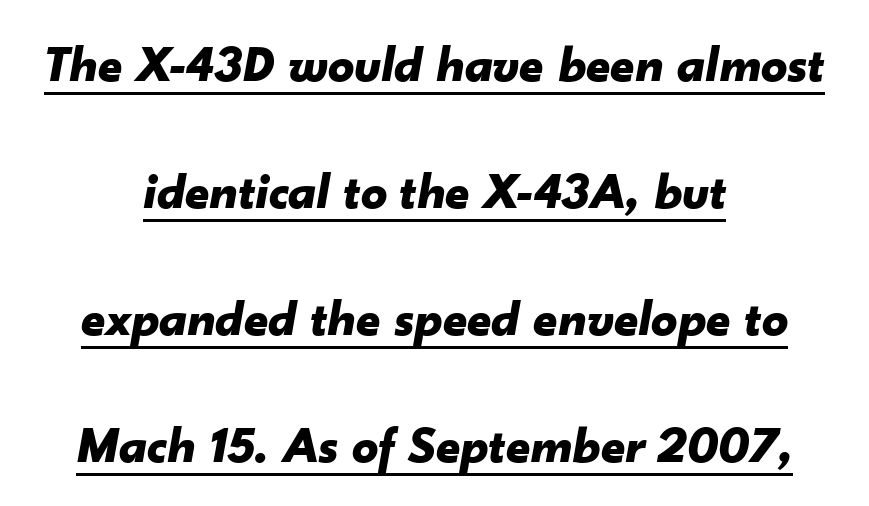
{"italic": "yes", "lean": "right", "slant_degrees": 10, "bold": "yes", "weight": "bold", "width": "normal", "stroke_contrast": "low", "x_height": "small", "monospaced": "no", "underline": "yes", "align": "center", "line_spacing": "loose", "line_spacing_ratio": 2.44, "letter_spacing": "normal", "letter_spacing_em": 0.0, "glyph_px": 52}
